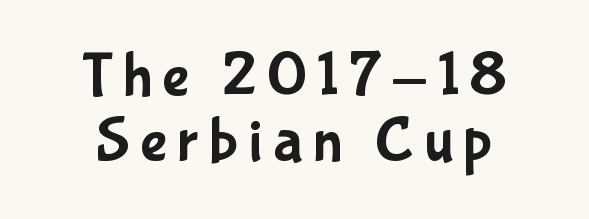
Q: Is the text italic (slanted)? A: No, it is upright.
Q: Is the typeface a serif or a sans-serif typeface? A: Sans-serif.
Q: Is the text underlined? A: No.
Q: How is the paragraph aligned? A: Centered.
Q: Is the spacing between lines tight, normal or loose? A: Tight.
Q: Width (condensed, normal, or wide)? A: Condensed.
Q: Stroke contrast? A: Low.
Q: x-height? A: Medium.
Q: Monospaced? A: No.
